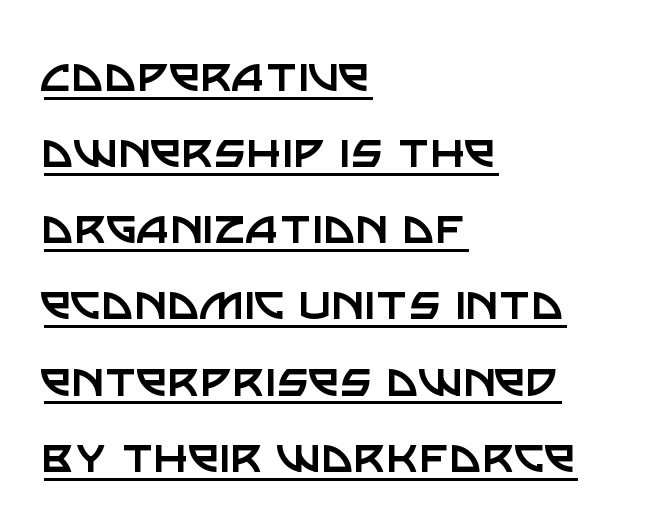
The type family on display is of the sans-serif kind. Is this a fixed-width face? No — the glyphs have proportional, varying widths. The cut favours lightness, reaching ordinary text weight at its darkest. The typesetter chose a ragged-right arrangement here.
